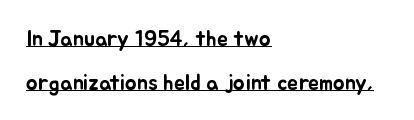
{"italic": "no", "underline": "yes", "align": "left", "line_spacing": "loose", "line_spacing_ratio": 2.01, "letter_spacing": "normal", "letter_spacing_em": 0.0, "glyph_px": 22}
